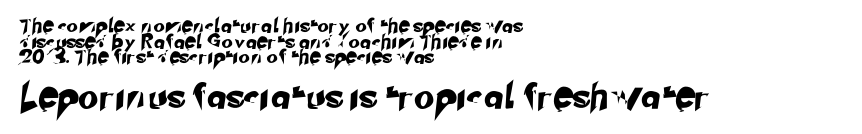
Q: Is the text underlined? A: No.
Q: How is the paragraph aligned? A: Left-aligned.
Q: Is the spacing between lines tight, normal or loose? A: Tight.
Q: Which block of text is set in a larger size, the first (top) or the second (bottom)? A: The second (bottom) one.
